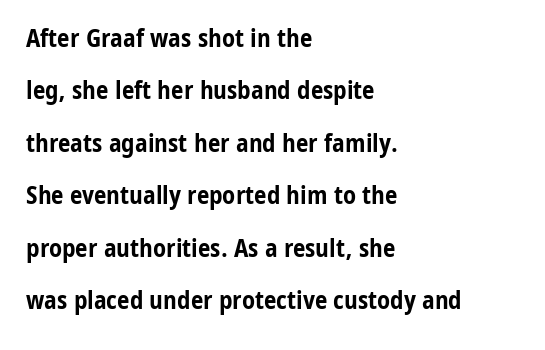
{"italic": "no", "bold": "yes", "underline": "no", "align": "left", "line_spacing": "loose", "line_spacing_ratio": 2.1, "letter_spacing": "normal", "letter_spacing_em": 0.0, "glyph_px": 25}
